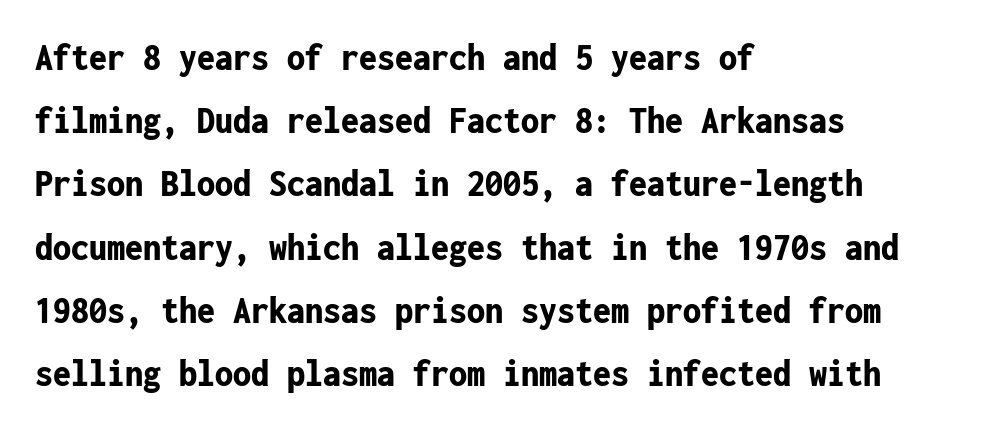
{"serif": "no", "italic": "no", "bold": "yes", "weight": "bold", "width": "condensed", "stroke_contrast": "low", "x_height": "medium", "monospaced": "yes", "underline": "no", "align": "left", "line_spacing": "normal", "line_spacing_ratio": 1.58, "letter_spacing": "normal", "letter_spacing_em": 0.0, "glyph_px": 40}
